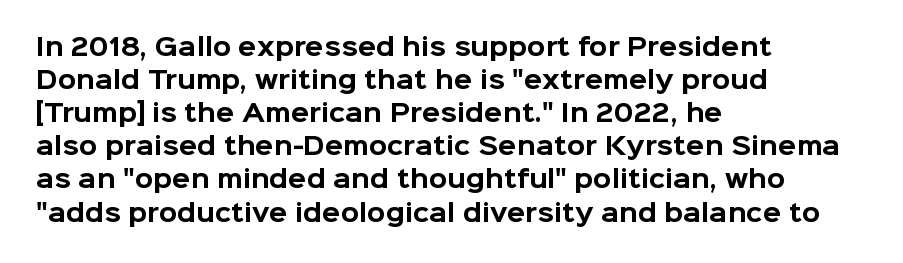
{"italic": "no", "bold": "yes", "underline": "no", "align": "left", "line_spacing": "normal", "line_spacing_ratio": 1.38, "letter_spacing": "normal", "letter_spacing_em": 0.0, "glyph_px": 24}
